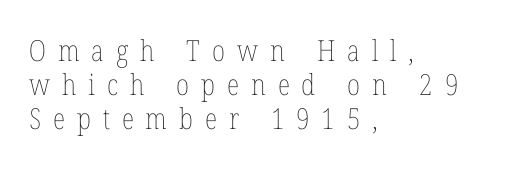
Q: Is the text bold? A: No.
Q: Is the text italic (slanted)? A: No, it is upright.
Q: Is the text underlined? A: No.
Q: How is the paragraph aligned? A: Left-aligned.
Q: Is the spacing between letters normal or unusually wide? A: Unusually wide.
Q: Width (condensed, normal, or wide)? A: Condensed.
Q: Stroke contrast? A: Low.
Q: x-height? A: Medium.
Q: Monospaced? A: No.
